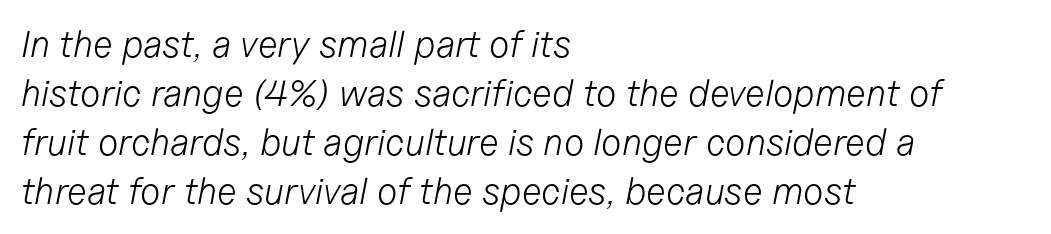
The image shows 37 px light type, italic (leaning right); set left-aligned, normal line spacing (1.32x), normal letter spacing, not underlined; low stroke contrast and a medium x-height.
